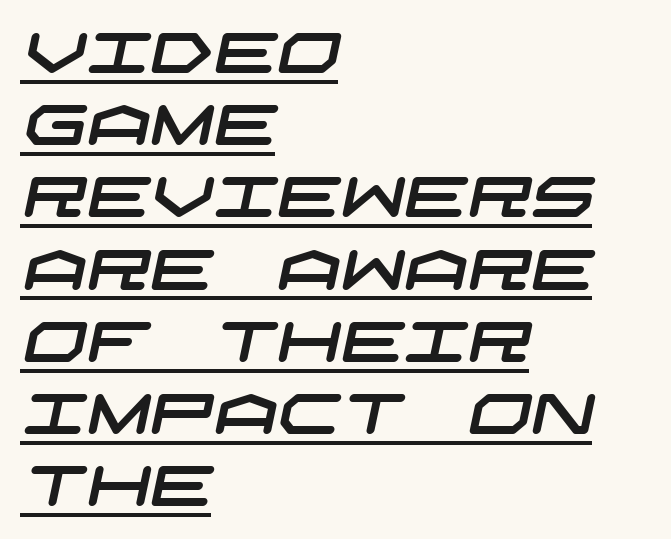
Q: Is the typeface a serif or a sans-serif typeface? A: Sans-serif.
Q: Is the text underlined? A: Yes.
Q: How is the paragraph aligned? A: Left-aligned.
Q: Is the spacing between letters normal or unusually wide? A: Normal.
Q: Is the spacing between lines tight, normal or loose? A: Normal.
Q: Width (condensed, normal, or wide)? A: Wide.
Q: Stroke contrast? A: Low.
Q: x-height? A: Large.
